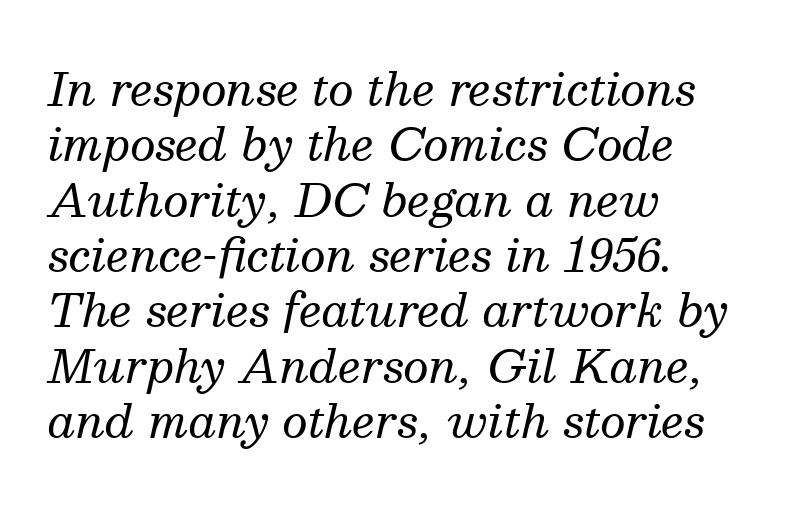
{"serif": "yes", "italic": "yes", "lean": "right", "slant_degrees": 13, "bold": "no", "weight": "regular", "width": "normal", "stroke_contrast": "medium", "x_height": "medium", "monospaced": "no", "underline": "no", "align": "left", "line_spacing_ratio": 1.23, "letter_spacing": "normal", "letter_spacing_em": 0.0, "glyph_px": 45}
